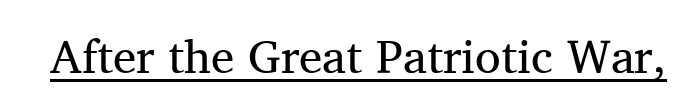
Q: Is the text bold? A: No.
Q: Is the text italic (slanted)? A: No, it is upright.
Q: Is the typeface a serif or a sans-serif typeface? A: Serif.
Q: Is the text underlined? A: Yes.
Q: Is the spacing between letters normal or unusually wide? A: Normal.
Q: Width (condensed, normal, or wide)? A: Normal.
Q: Stroke contrast? A: Medium.
Q: x-height? A: Medium.
Q: Monospaced? A: No.
